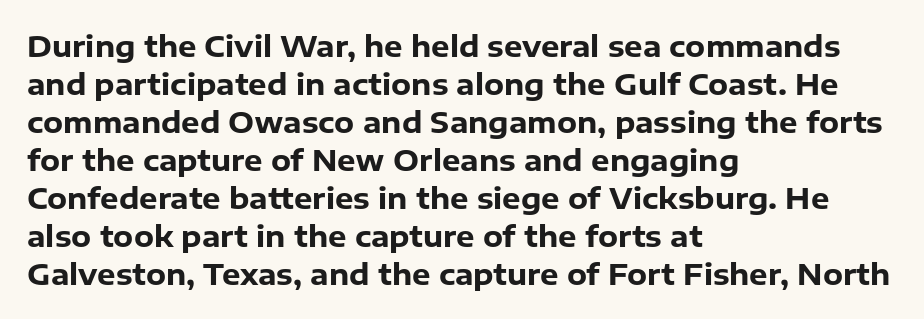
Q: Is the text bold? A: Yes.
Q: Is the text italic (slanted)? A: No, it is upright.
Q: Is the typeface a serif or a sans-serif typeface? A: Sans-serif.
Q: Is the text underlined? A: No.
Q: How is the paragraph aligned? A: Left-aligned.
Q: Is the spacing between letters normal or unusually wide? A: Normal.
Q: Is the spacing between lines tight, normal or loose? A: Normal.
Q: Width (condensed, normal, or wide)? A: Normal.
Q: Stroke contrast? A: Low.
Q: x-height? A: Medium.
Q: Monospaced? A: No.
